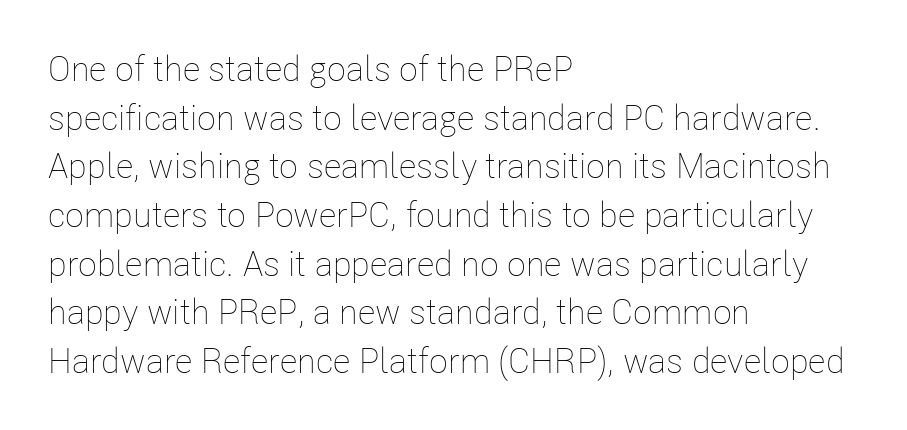
{"italic": "no", "bold": "no", "weight": "thin", "width": "condensed", "stroke_contrast": "low", "x_height": "medium", "monospaced": "no", "underline": "no", "align": "left", "line_spacing": "normal", "line_spacing_ratio": 1.39, "letter_spacing": "normal", "letter_spacing_em": 0.0, "glyph_px": 35}
